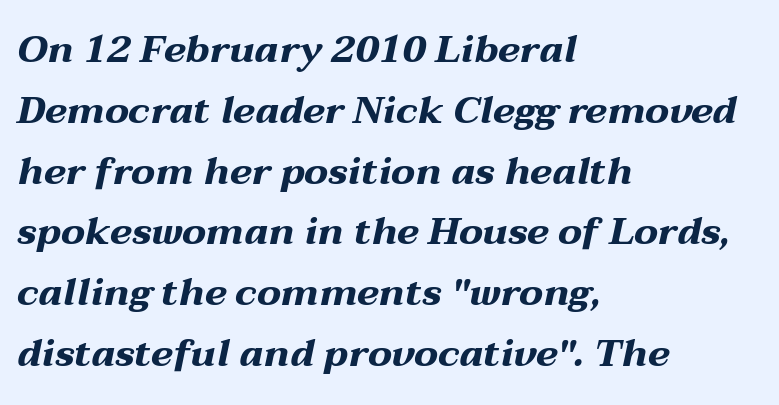
These lines keep a tight, regular rhythm from letter to letter. Notice how thick the strokes are: this is what a full bold looks like. The passage shown is typed in a proportional face where columns would drift. Characters are canted at an angle relative to the baseline's perpendicular. Normally led — the rows are evenly, conventionally spaced. Short and long lines alike share a common starting point at left.
